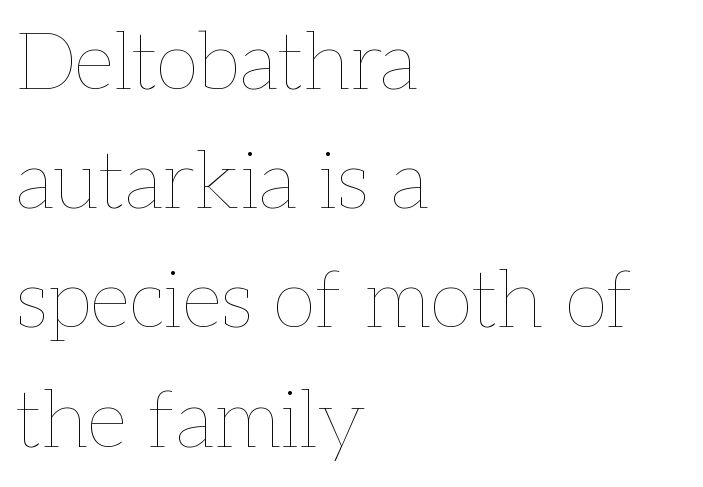
Q: Is the text bold? A: No.
Q: Is the text italic (slanted)? A: No, it is upright.
Q: Is the text underlined? A: No.
Q: How is the paragraph aligned? A: Left-aligned.
Q: Is the spacing between letters normal or unusually wide? A: Normal.
Q: Is the spacing between lines tight, normal or loose? A: Normal.
Q: Width (condensed, normal, or wide)? A: Normal.
Q: Stroke contrast? A: Low.
Q: x-height? A: Medium.
Q: Monospaced? A: No.
